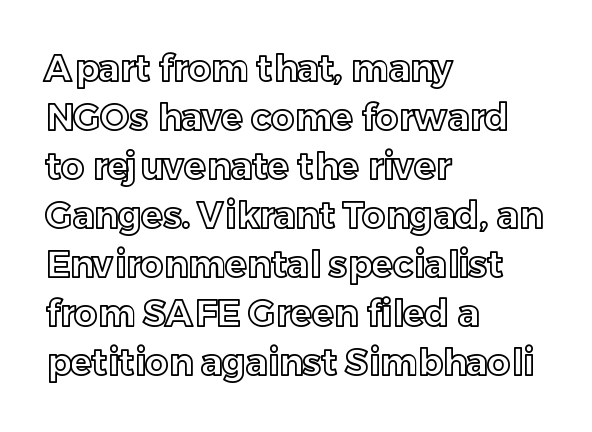
The image shows 36 px text type, upright; set left-aligned, normal line spacing (1.36x), normal letter spacing, not underlined; a medium x-height.
